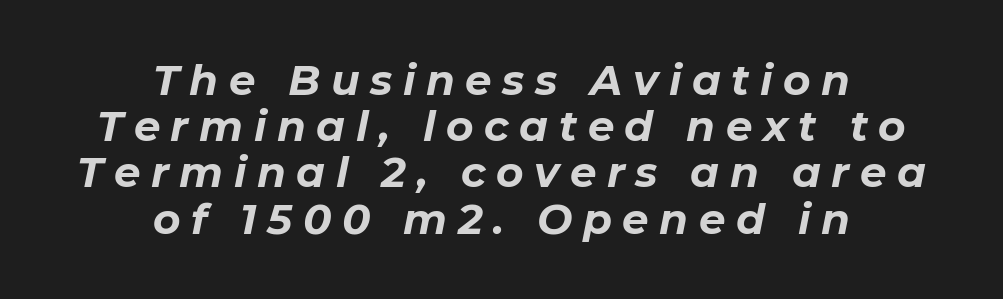
You'd pick this weight for a headline — it's a proper bold. Letter spacing: wide. A bare baseline throughout the passage. Each new line begins almost immediately beneath the previous one.
